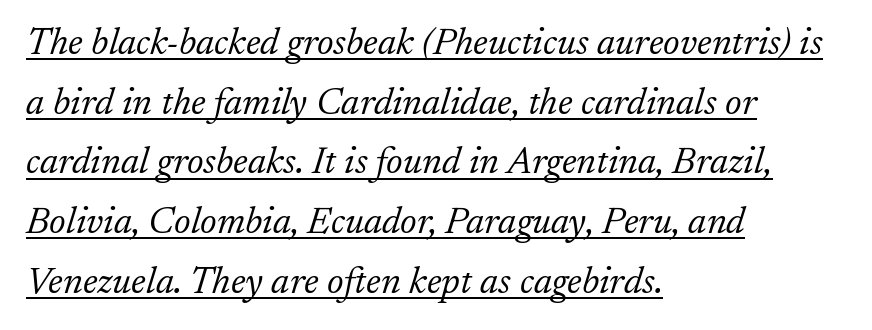
{"serif": "yes", "italic": "yes", "lean": "right", "slant_degrees": 17, "bold": "no", "weight": "light", "width": "normal", "stroke_contrast": "low", "x_height": "small", "monospaced": "no", "underline": "yes", "align": "left", "line_spacing": "normal", "line_spacing_ratio": 1.57, "letter_spacing": "normal", "letter_spacing_em": 0.0, "glyph_px": 38}
